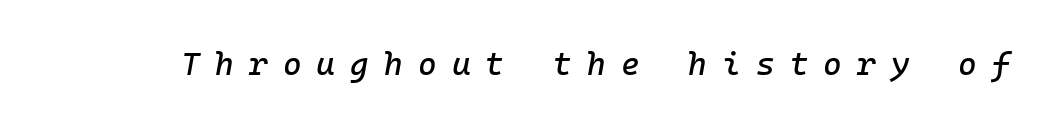
Q: Is the text italic (slanted)? A: Yes, it leans right by about 10 degrees.
Q: Is the text underlined? A: No.
Q: Is the spacing between letters normal or unusually wide? A: Unusually wide.
Q: Width (condensed, normal, or wide)? A: Normal.
Q: Stroke contrast? A: Low.
Q: x-height? A: Medium.
Q: Monospaced? A: Yes.
